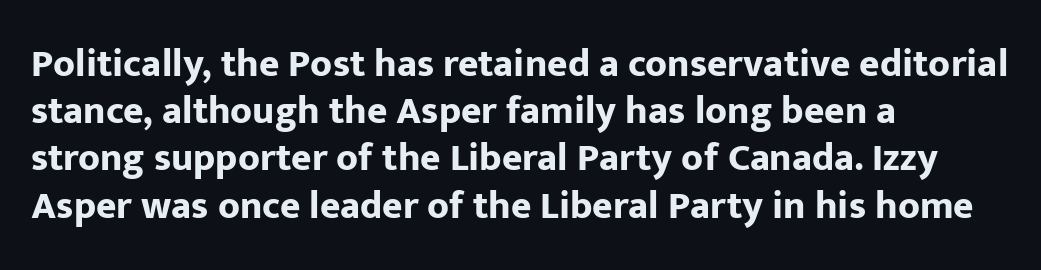
{"serif": "no", "italic": "no", "bold": "yes", "weight": "bold", "width": "normal", "stroke_contrast": "low", "x_height": "medium", "monospaced": "no", "underline": "no", "align": "left", "line_spacing_ratio": 1.21, "letter_spacing": "normal", "letter_spacing_em": 0.0, "glyph_px": 39}
